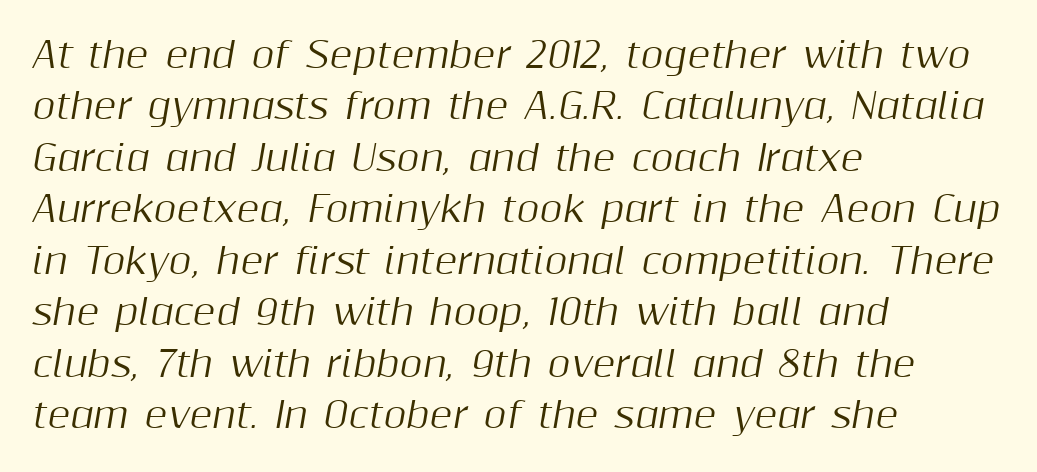
Standard letterfit; no display-style spreading of the glyphs. Varying glyph widths throughout — classic text-font behaviour. Unmarked baselines from the first word to the last. Short and long lines alike share a common starting point at left. What's the leading like? Ordinary, nothing unusual. The glyphs look as if they've been sheared to an angle.
